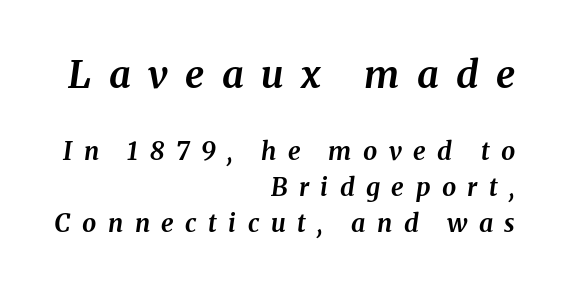
Layout note: lines flush right. These lines carry a lot of weight — the face is fully bold. Leading matches the norm, producing a regular column. The rendering applies a slant to the glyphs. Caption: upper text group enlarged, lower text group reduced. Caption: expanded tracking, letters set apart.
